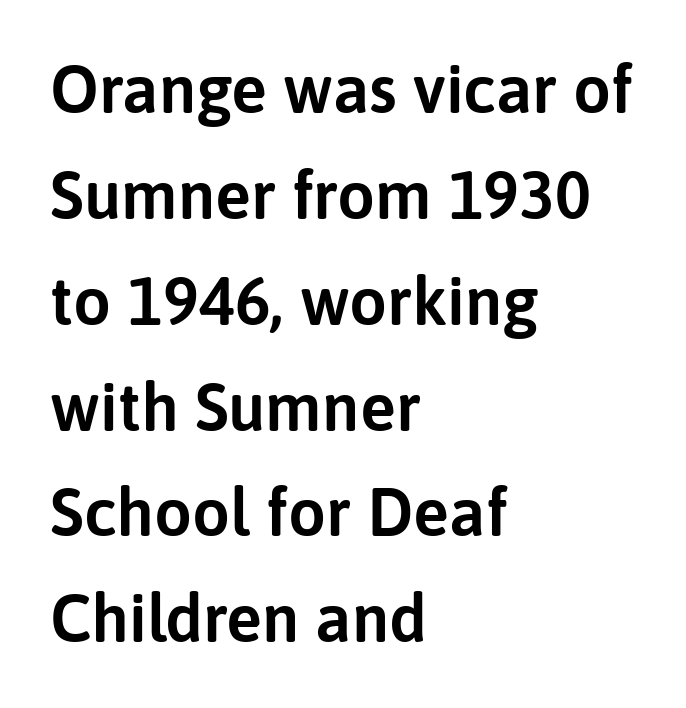
The designer left line spacing at the default. Typographically, this falls in the sans-serif category. Is the letter spacing exaggerated? No — it looks like the ordinary default. The rendering uses natural spacing where letterforms have individual widths. Does the lettering tilt? It doesn't — this is upright. The typesetter chose a ragged-right arrangement here.
